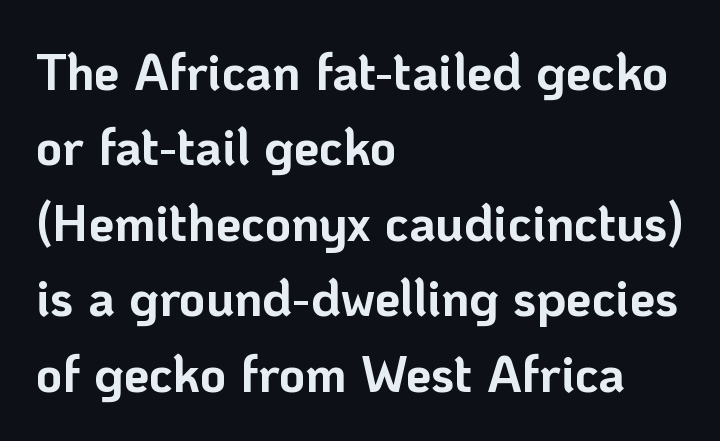
Q: Is the text bold? A: Yes.
Q: Is the text italic (slanted)? A: No, it is upright.
Q: Is the typeface a serif or a sans-serif typeface? A: Sans-serif.
Q: Is the text underlined? A: No.
Q: How is the paragraph aligned? A: Left-aligned.
Q: Is the spacing between letters normal or unusually wide? A: Normal.
Q: Is the spacing between lines tight, normal or loose? A: Normal.
Q: Width (condensed, normal, or wide)? A: Normal.
Q: Stroke contrast? A: Low.
Q: x-height? A: Medium.
Q: Monospaced? A: No.
